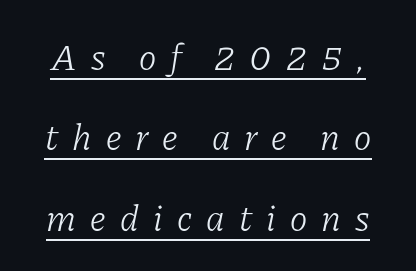
The text carries the slant typical of an italic or oblique font. The block of text is sparse from top to bottom, with ample space between rows. Check where the strokes stop: tiny serifs finish them off. Each stroke keeps to a modest, everyday thickness or less. Short note: letters widely spaced.
